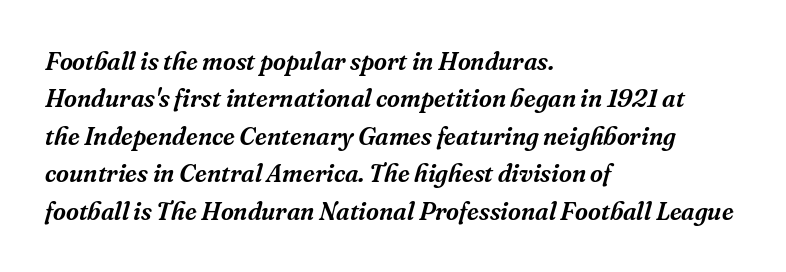
Q: Is the text italic (slanted)? A: Yes, it leans right by about 16 degrees.
Q: Is the text underlined? A: No.
Q: How is the paragraph aligned? A: Left-aligned.
Q: Is the spacing between letters normal or unusually wide? A: Normal.
Q: Is the spacing between lines tight, normal or loose? A: Normal.
